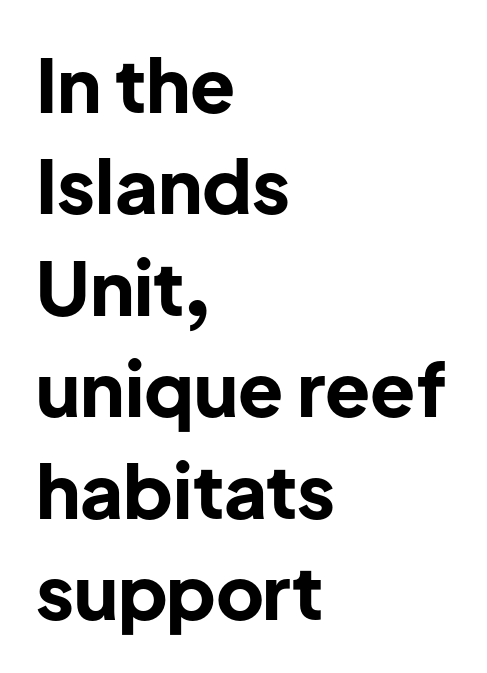
Spacing between characters is what you'd get straight out of the box. Varying glyph widths throughout — classic text-font behaviour. Look at the stroke-to-counter ratio: heavy, a bold. Notice how the stems are strictly vertical — no italics here.
